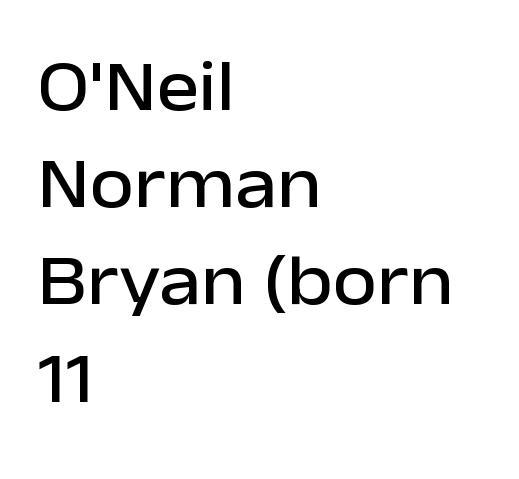
The rows are spaced the way most documents space them. The string is rendered with underlining switched off. Posture: straight, roman, zero tilt. Which margin do the lines hug? The left one — the right edge is uneven. Serif or sans? Sans — the stroke terminals are bare. What stands out about the letter spacing? Nothing — it is the standard amount.
